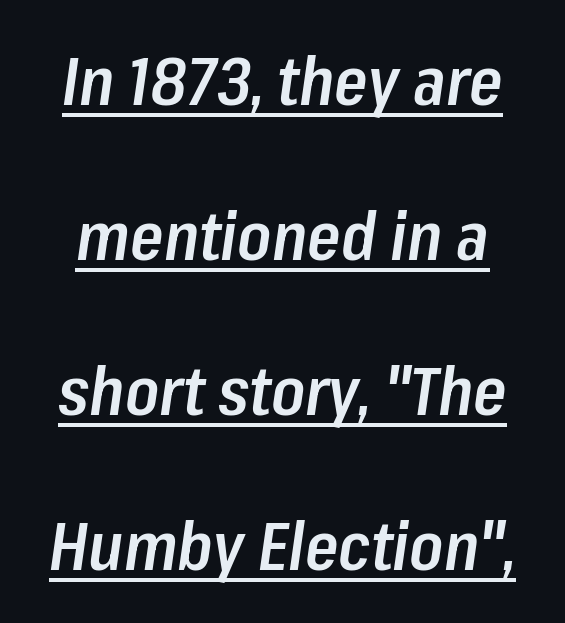
The typesetting leans somewhat heavy: a semibold. The passage shown is typed in a proportional face where columns would drift. Leading: increased. Notice how a bar underscores the lettering throughout.
